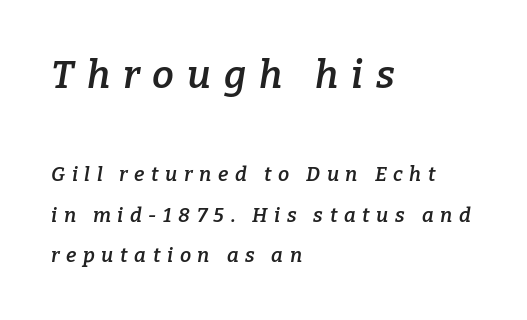
The image shows 39 px semibold serif type, italic (leaning right); set left-aligned, loose line spacing (2.04x), unusually wide letter spacing (+0.33 em), not underlined; the first (top) block is 1.95x larger; low stroke contrast and a medium x-height.
